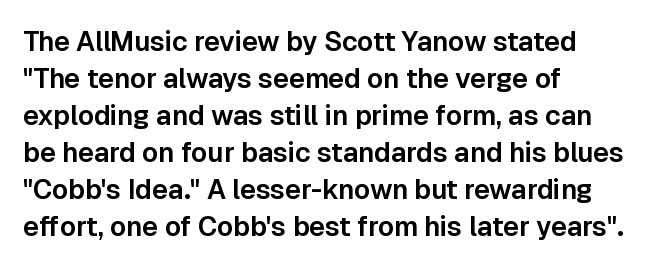
The image shows 27 px text type, upright; set left-aligned, normal line spacing (1.37x), normal letter spacing, not underlined.
